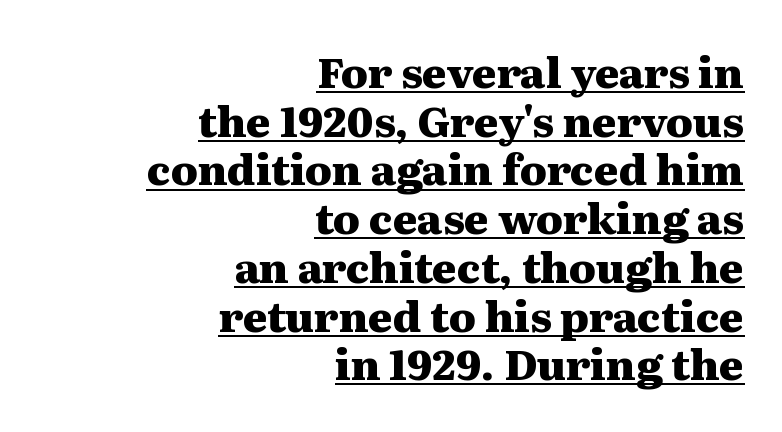
Each letter keeps its own natural width here, so spacing adapts to shape. These lines are set flush right with a ragged left edge. Words appear dense and cohesive because spacing is normal. The words here are underlined. These words are printed bold, with thick strokes throughout. The rendering shows small feet on the letterforms — a serif design.
